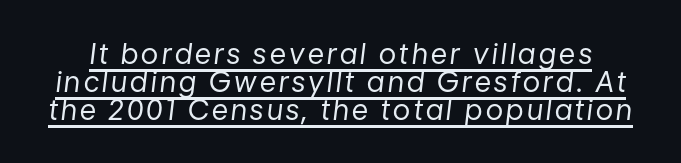
{"italic": "yes", "lean": "right", "slant_degrees": 7, "bold": "no", "weight": "regular", "width": "normal", "stroke_contrast": "low", "x_height": "medium", "monospaced": "no", "underline": "yes", "line_spacing": "tight", "line_spacing_ratio": 1.0, "glyph_px": 28}
